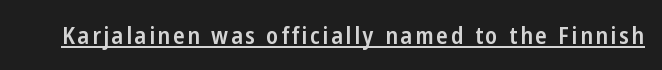
{"italic": "no", "bold": "semi", "underline": "yes", "glyph_px": 24}
